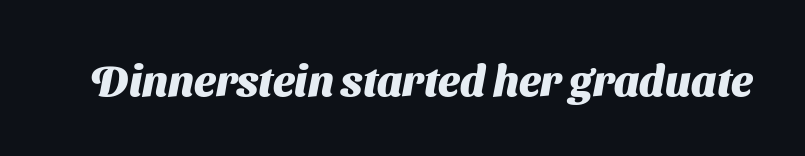
{"serif": "no", "bold": "yes", "weight": "heavy", "width": "normal", "stroke_contrast": "medium", "x_height": "medium", "monospaced": "no", "underline": "no", "letter_spacing": "normal", "letter_spacing_em": 0.0, "glyph_px": 43}
